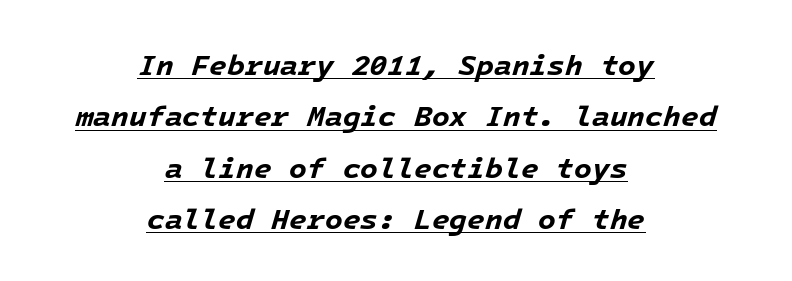
The image shows 29 px bold type, italic (leaning right); set centered, line spacing 1.77x, normal letter spacing, underlined; low stroke contrast and a medium x-height.
